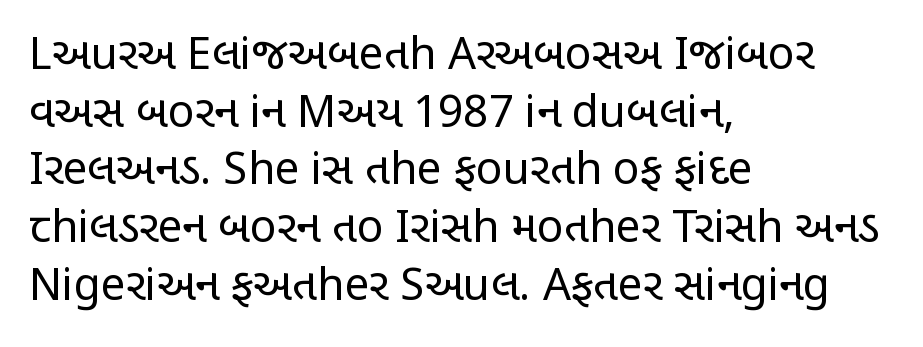
Q: Is the text bold? A: No.
Q: Is the text italic (slanted)? A: No, it is upright.
Q: Is the typeface a serif or a sans-serif typeface? A: Sans-serif.
Q: Is the text underlined? A: No.
Q: How is the paragraph aligned? A: Left-aligned.
Q: Is the spacing between letters normal or unusually wide? A: Normal.
Q: Is the spacing between lines tight, normal or loose? A: Normal.
Q: Width (condensed, normal, or wide)? A: Condensed.
Q: Stroke contrast? A: Low.
Q: x-height? A: Large.
Q: Monospaced? A: No.
